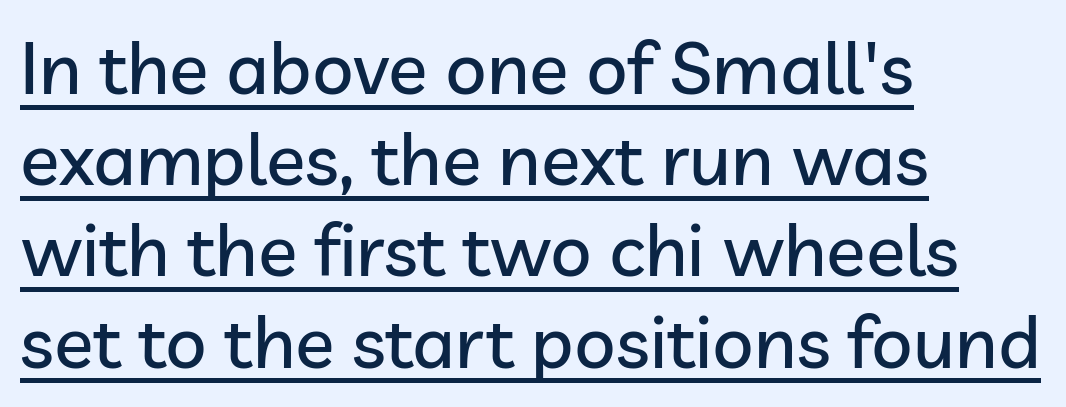
Q: Is the text italic (slanted)? A: No, it is upright.
Q: Is the typeface a serif or a sans-serif typeface? A: Sans-serif.
Q: Is the text underlined? A: Yes.
Q: How is the paragraph aligned? A: Left-aligned.
Q: Is the spacing between letters normal or unusually wide? A: Normal.
Q: Is the spacing between lines tight, normal or loose? A: Normal.
Q: Width (condensed, normal, or wide)? A: Normal.
Q: Stroke contrast? A: Low.
Q: x-height? A: Medium.
Q: Monospaced? A: No.
